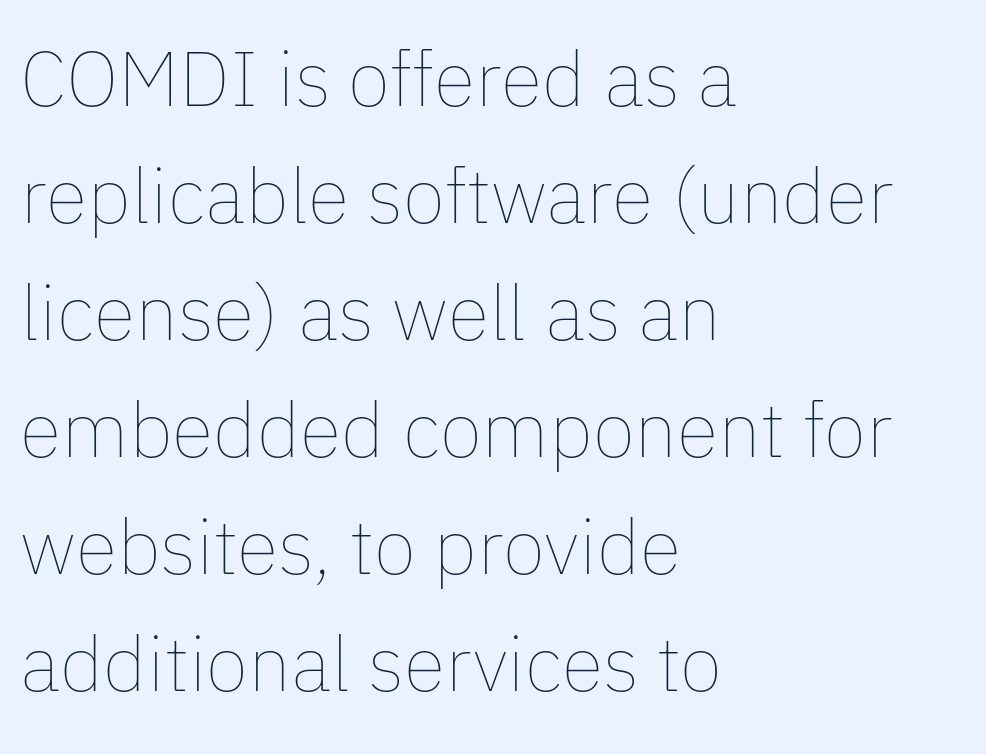
{"italic": "no", "bold": "no", "weight": "thin", "width": "normal", "stroke_contrast": "low", "x_height": "medium", "monospaced": "no", "underline": "no", "align": "left", "line_spacing": "normal", "line_spacing_ratio": 1.52, "letter_spacing": "normal", "letter_spacing_em": 0.0, "glyph_px": 77}
